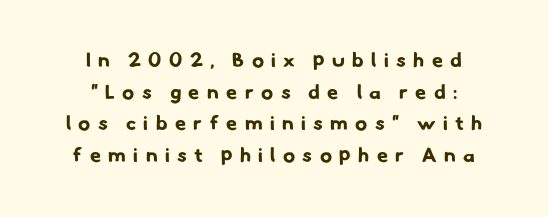
The image shows 20 px bold type; set centered, normal line spacing (1.58x), unusually wide letter spacing (+0.37 em), not underlined.
